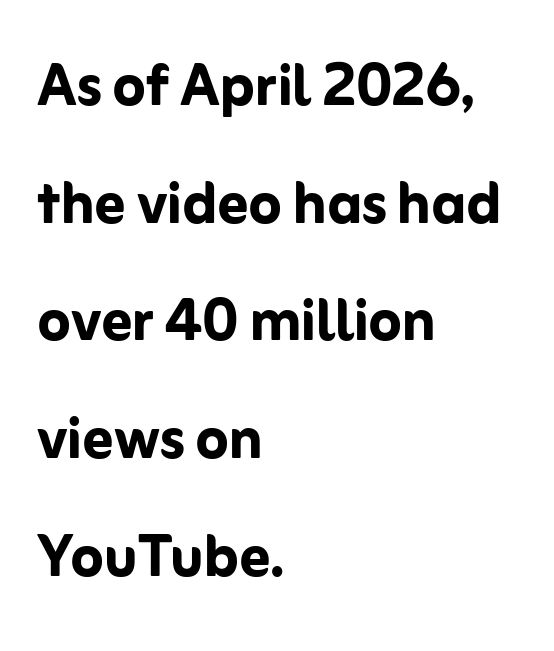
The image shows 75 px semibold sans-serif type, upright; set left-aligned, normal line spacing (1.57x), normal letter spacing, not underlined; low stroke contrast and a medium x-height.
